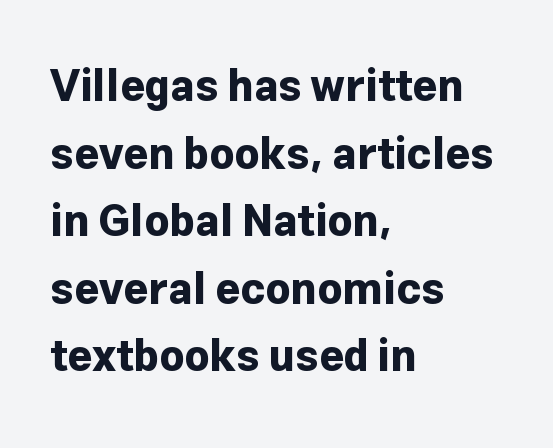
{"serif": "no", "italic": "no", "bold": "yes", "weight": "bold", "width": "normal", "stroke_contrast": "low", "x_height": "medium", "monospaced": "no", "underline": "no", "align": "left", "line_spacing": "normal", "line_spacing_ratio": 1.57, "letter_spacing": "normal", "letter_spacing_em": 0.0, "glyph_px": 43}
